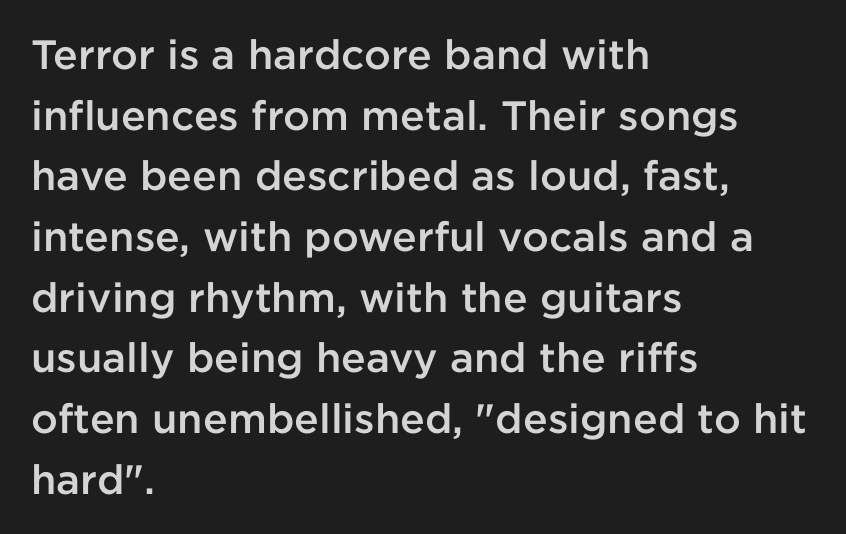
{"serif": "no", "italic": "no", "bold": "semi", "weight": "semibold", "width": "normal", "stroke_contrast": "low", "x_height": "medium", "monospaced": "no", "underline": "no", "align": "left", "line_spacing": "normal", "line_spacing_ratio": 1.48, "letter_spacing": "normal", "letter_spacing_em": 0.0, "glyph_px": 41}
